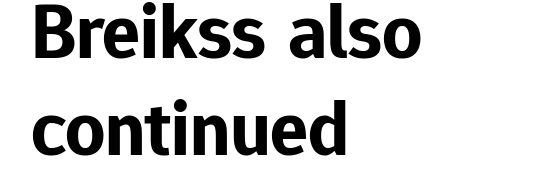
Q: Is the text bold? A: Yes.
Q: Is the text italic (slanted)? A: No, it is upright.
Q: Is the typeface a serif or a sans-serif typeface? A: Sans-serif.
Q: Is the text underlined? A: No.
Q: How is the paragraph aligned? A: Left-aligned.
Q: Is the spacing between letters normal or unusually wide? A: Normal.
Q: Width (condensed, normal, or wide)? A: Normal.
Q: Stroke contrast? A: Low.
Q: x-height? A: Medium.
Q: Monospaced? A: No.
